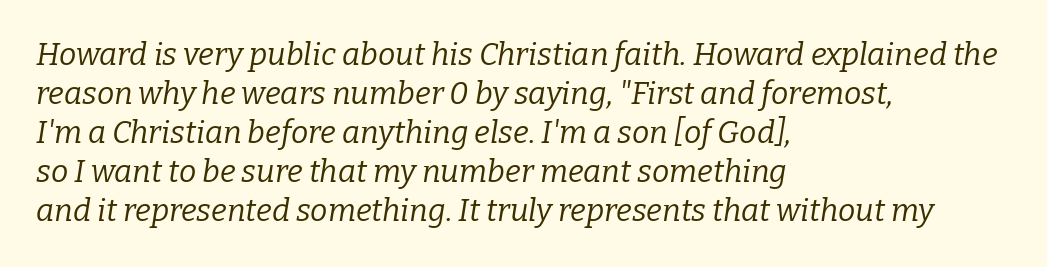
{"serif": "yes", "italic": "yes", "lean": "right", "slant_degrees": 9, "bold": "no", "weight": "regular", "width": "normal", "stroke_contrast": "low", "x_height": "medium", "monospaced": "no", "underline": "no", "align": "left", "line_spacing": "normal", "line_spacing_ratio": 1.26, "letter_spacing": "normal", "letter_spacing_em": 0.0, "glyph_px": 31}
